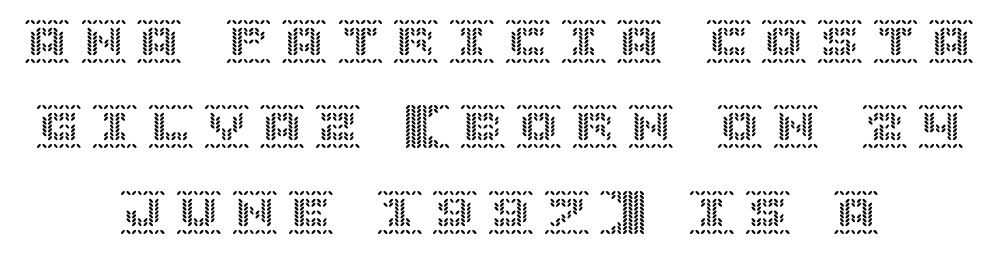
One glance says open: line gaps are wider than usual. Which margin do the lines hug? Neither — every line sits in the middle. You could only call the tracking loose — the letters float apart. Posture: straight, roman, zero tilt. The passage shown is not underscored anywhere.
